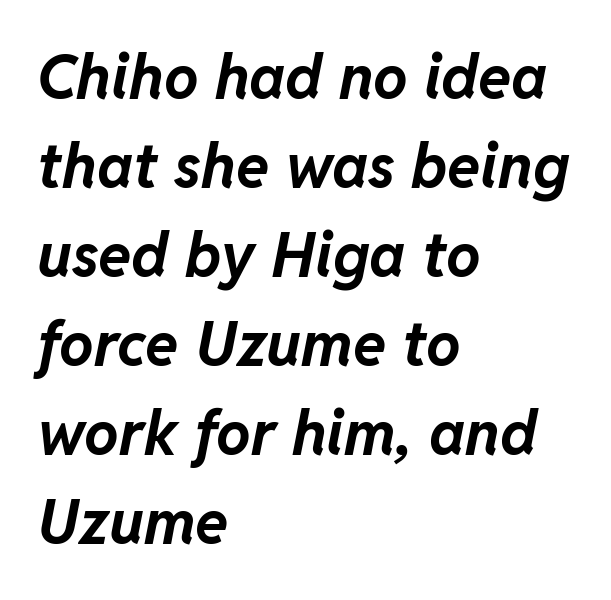
The image shows 61 px bold type, italic (leaning right); set left-aligned, normal line spacing (1.46x), normal letter spacing, not underlined; low stroke contrast and a medium x-height.
